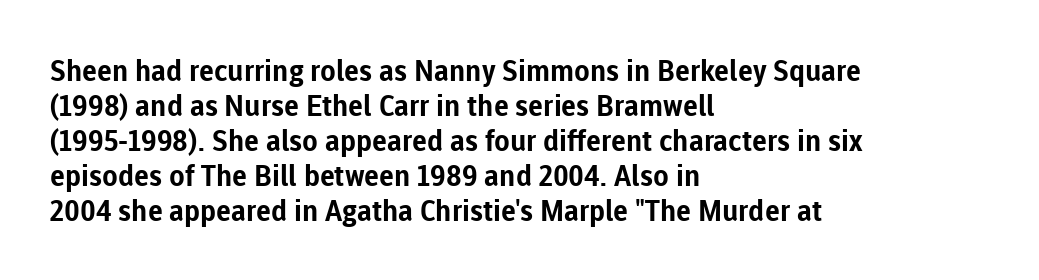
{"serif": "no", "italic": "no", "bold": "yes", "weight": "bold", "width": "normal", "stroke_contrast": "low", "x_height": "medium", "monospaced": "no", "underline": "no", "align": "left", "line_spacing_ratio": 1.21, "letter_spacing": "normal", "letter_spacing_em": 0.0, "glyph_px": 29}
